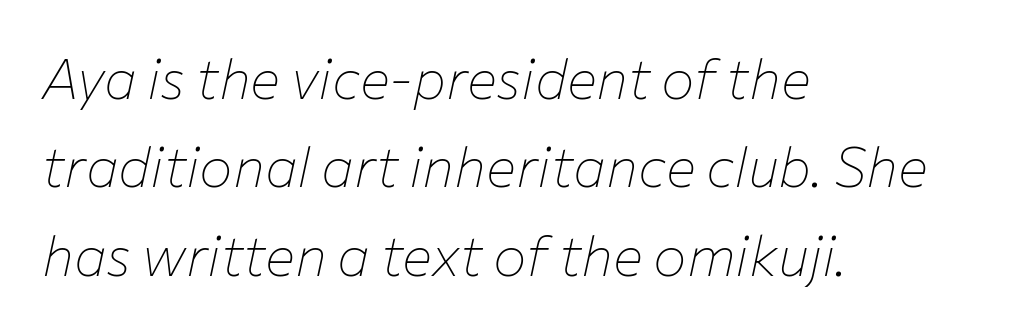
{"italic": "yes", "lean": "right", "slant_degrees": 12, "bold": "no", "weight": "thin", "width": "normal", "stroke_contrast": "low", "x_height": "medium", "monospaced": "no", "underline": "no", "align": "left", "line_spacing": "normal", "line_spacing_ratio": 1.58, "letter_spacing": "normal", "letter_spacing_em": 0.0, "glyph_px": 56}
